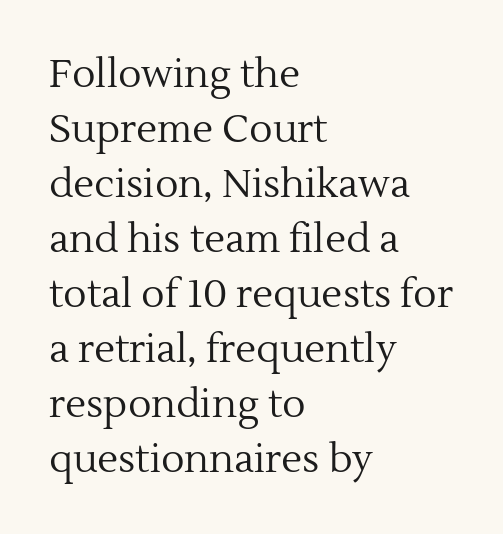
Are there feet on the stems? There are — it's a serif. Is the stroke heavy? The answer is a plain regular-or-lighter. This sample uses plain, unmodified letter spacing. Type without underlining. A student would call this left alignment; a typographer would say flush left, rag right. The rendering uses natural spacing where letterforms have individual widths.
